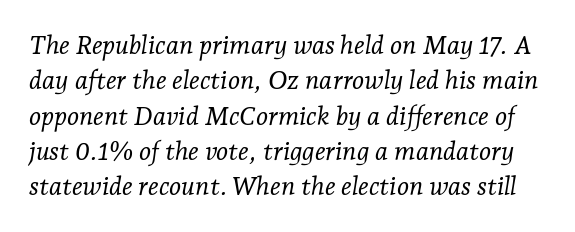
{"italic": "yes", "lean": "right", "slant_degrees": 7, "bold": "no", "underline": "no", "line_spacing": "normal", "line_spacing_ratio": 1.36, "letter_spacing": "normal", "letter_spacing_em": 0.0, "glyph_px": 26}
